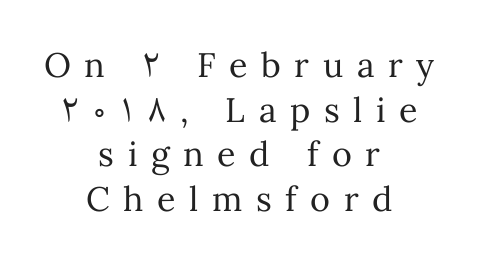
{"italic": "no", "bold": "no", "weight": "regular", "width": "normal", "stroke_contrast": "medium", "x_height": "medium", "monospaced": "no", "underline": "no", "align": "center", "line_spacing": "normal", "line_spacing_ratio": 1.31, "letter_spacing": "wide", "letter_spacing_em": 0.4, "glyph_px": 34}
